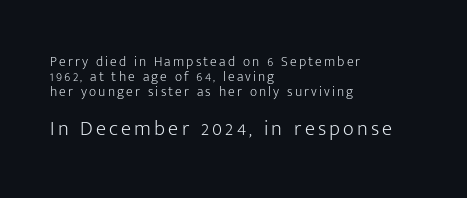
Horizontally, the lines are justified to the leading edge only. The letterforms sit at book weight or below. The later block is typeset at a bigger size than the earlier block. The block of text is dense from top to bottom, with scant space between rows.
